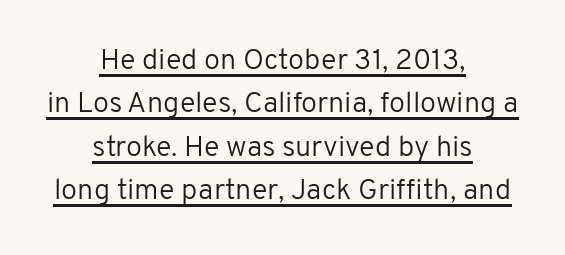
Grotesque or geometric, the face here clearly has no serifs. Proportional: the letters do not fall into vertical columns. The font is comparable to plain body text, perhaps lighter. The rendering positions every line midway between the sides. Horizontal bands of white between lines are of average thickness.
